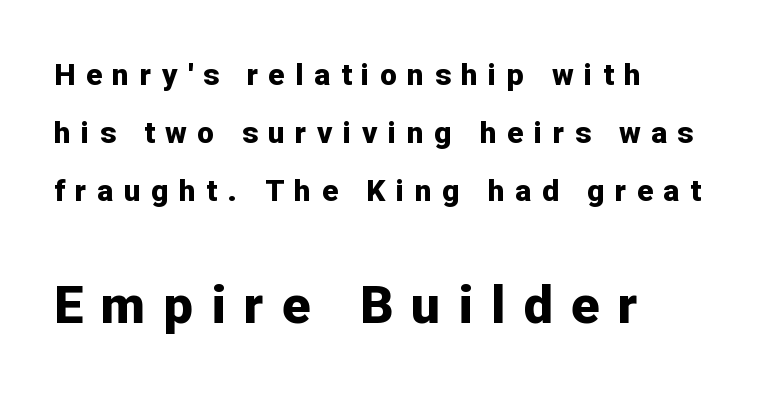
Q: Is the text bold? A: Yes.
Q: Is the text italic (slanted)? A: No, it is upright.
Q: Is the typeface a serif or a sans-serif typeface? A: Sans-serif.
Q: Is the text underlined? A: No.
Q: How is the paragraph aligned? A: Left-aligned.
Q: Is the spacing between letters normal or unusually wide? A: Unusually wide.
Q: Is the spacing between lines tight, normal or loose? A: Loose.
Q: Which block of text is set in a larger size, the first (top) or the second (bottom)? A: The second (bottom) one.
Q: Width (condensed, normal, or wide)? A: Normal.
Q: Stroke contrast? A: Low.
Q: x-height? A: Medium.
Q: Monospaced? A: No.
